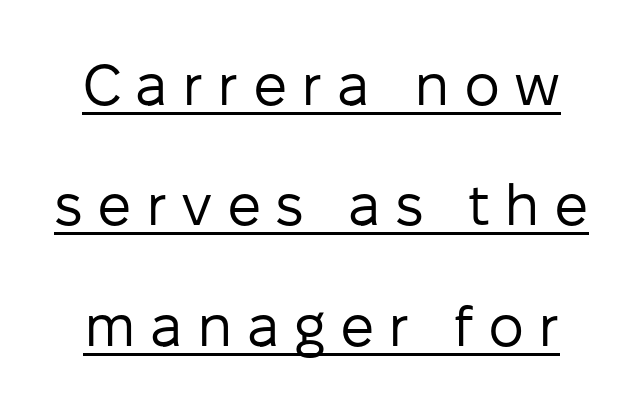
The image shows 57 px regular-weight sans-serif type, upright; set loose line spacing (2.11x), unusually wide letter spacing (+0.25 em), underlined; low stroke contrast and a medium x-height.
